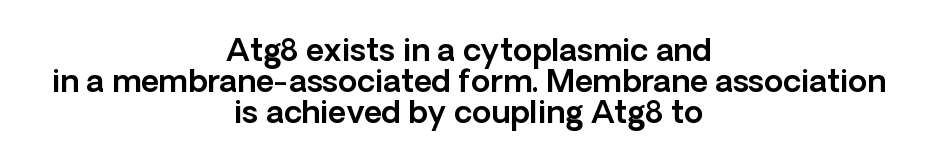
Q: Is the text italic (slanted)? A: No, it is upright.
Q: Is the typeface a serif or a sans-serif typeface? A: Sans-serif.
Q: Is the text underlined? A: No.
Q: How is the paragraph aligned? A: Centered.
Q: Is the spacing between letters normal or unusually wide? A: Normal.
Q: Is the spacing between lines tight, normal or loose? A: Tight.
Q: Width (condensed, normal, or wide)? A: Normal.
Q: x-height? A: Medium.
Q: Monospaced? A: No.
